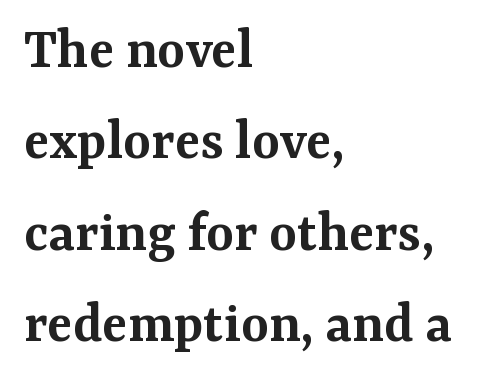
Note the varied advance widths — an 'i' is clearly narrower than an 'm'. Are there feet on the stems? There are — it's a serif. Words appear dense and cohesive because spacing is normal. Tall strokes in this sample are plumb rather than angled. The foot of each line stays bare and open. Reading down the block, your eye returns to a fixed left position each line.
